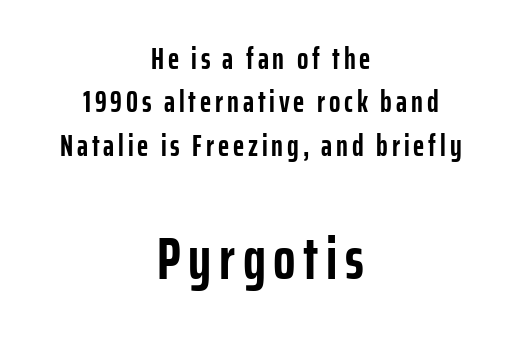
Q: Is the text bold? A: Yes.
Q: Is the text italic (slanted)? A: No, it is upright.
Q: Is the typeface a serif or a sans-serif typeface? A: Sans-serif.
Q: Is the text underlined? A: No.
Q: How is the paragraph aligned? A: Centered.
Q: Is the spacing between lines tight, normal or loose? A: Normal.
Q: Which block of text is set in a larger size, the first (top) or the second (bottom)? A: The second (bottom) one.
Q: Width (condensed, normal, or wide)? A: Condensed.
Q: Stroke contrast? A: Low.
Q: x-height? A: Medium.
Q: Monospaced? A: No.
